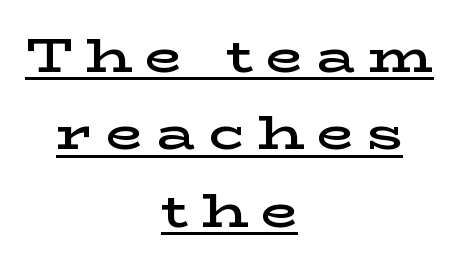
The image shows 48 px semibold, wide serif type, upright; set centered, normal line spacing (1.61x), unusually wide letter spacing (+0.27 em), underlined; low stroke contrast and a medium x-height.
